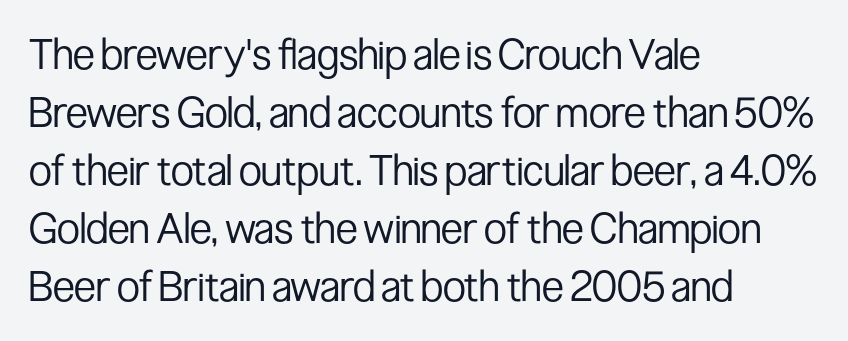
Successive baselines arrive at the customary interval. Tracking value appears to be zero — textbook default spacing. Beneath every word, the page is bare. These lines are set flush left with a ragged right edge.
